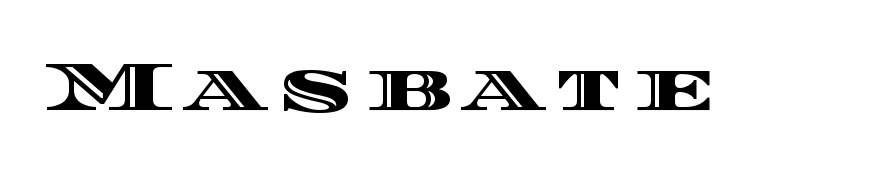
{"italic": "no", "width": "wide", "x_height": "large", "monospaced": "no", "underline": "no", "glyph_px": 70}
